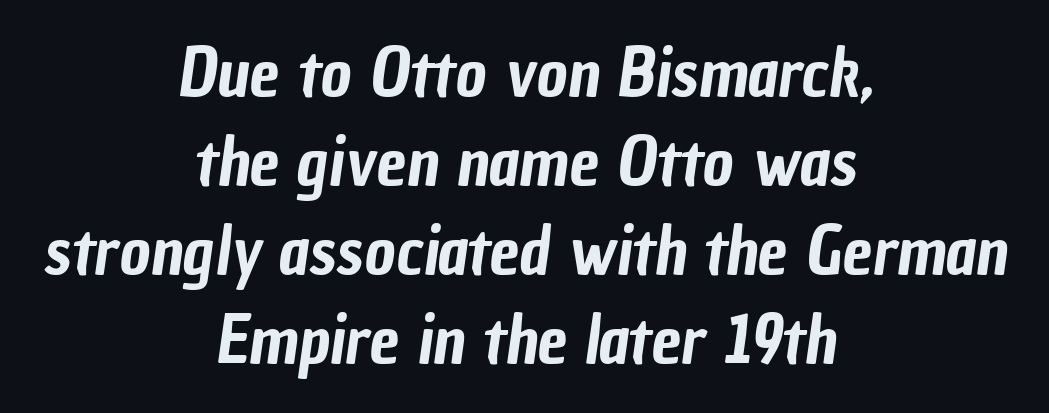
The image shows 67 px condensed sans-serif type; set centered, normal line spacing (1.33x), normal letter spacing, not underlined; low stroke contrast and a medium x-height.
